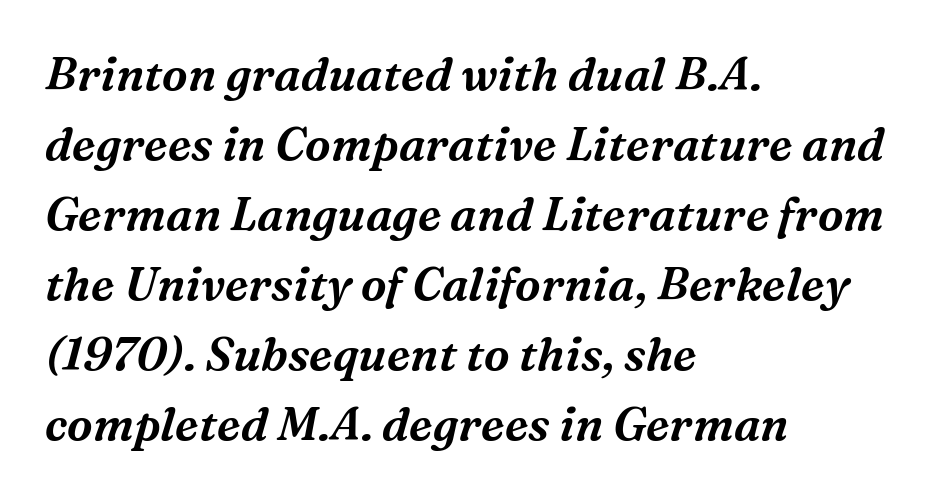
Q: Is the text italic (slanted)? A: Yes, it leans right by about 16 degrees.
Q: Is the typeface a serif or a sans-serif typeface? A: Serif.
Q: Is the text underlined? A: No.
Q: How is the paragraph aligned? A: Left-aligned.
Q: Is the spacing between letters normal or unusually wide? A: Normal.
Q: Is the spacing between lines tight, normal or loose? A: Normal.
Q: Width (condensed, normal, or wide)? A: Normal.
Q: Stroke contrast? A: Medium.
Q: x-height? A: Medium.
Q: Monospaced? A: No.
